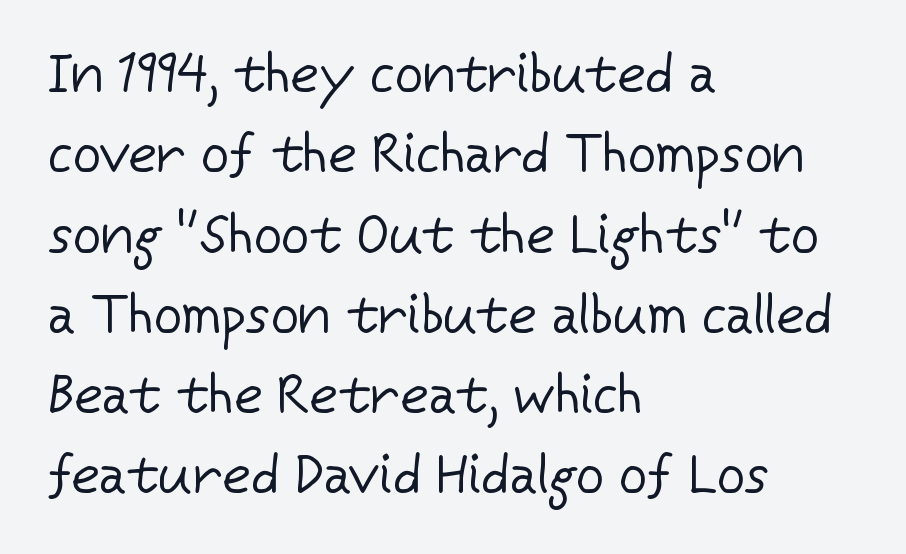
Honestly, the row spacing looks completely unremarkable. These lines are rendered in a variable-pitch font. The strokes are not fattened; the text isn't bold. Letterform terminals end flat and unadorned throughout the passage. Beneath every word, the page is bare.
